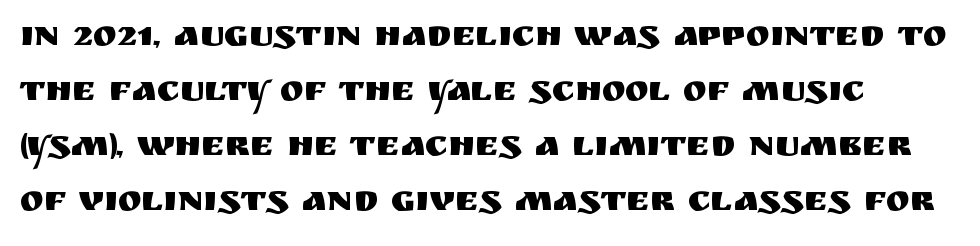
The image shows 36 px sans-serif type, upright; set left-aligned, normal line spacing (1.53x), normal letter spacing, not underlined; medium stroke contrast and a large x-height.
